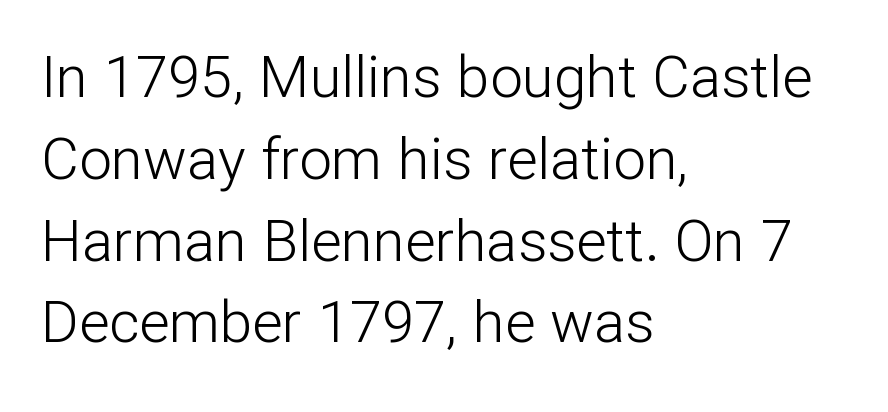
The image shows 58 px light sans-serif type, upright; set left-aligned, normal line spacing (1.41x), normal letter spacing, not underlined; low stroke contrast and a medium x-height.
